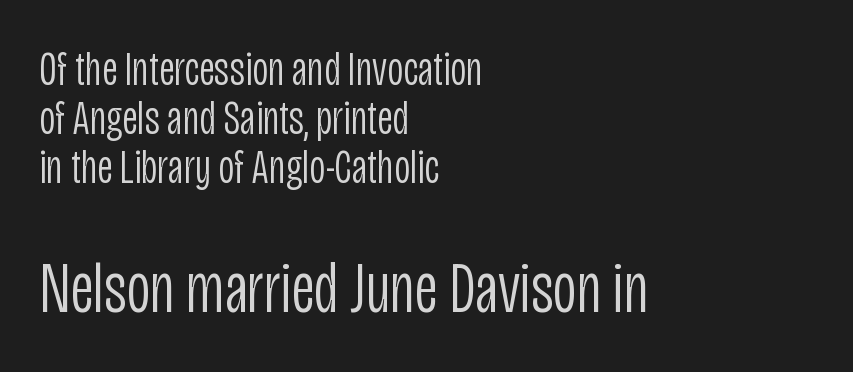
Q: Is the text bold? A: No.
Q: Is the text italic (slanted)? A: No, it is upright.
Q: Is the typeface a serif or a sans-serif typeface? A: Sans-serif.
Q: Is the text underlined? A: No.
Q: How is the paragraph aligned? A: Left-aligned.
Q: Is the spacing between letters normal or unusually wide? A: Normal.
Q: Is the spacing between lines tight, normal or loose? A: Tight.
Q: Which block of text is set in a larger size, the first (top) or the second (bottom)? A: The second (bottom) one.
Q: Width (condensed, normal, or wide)? A: Condensed.
Q: Stroke contrast? A: Low.
Q: x-height? A: Large.
Q: Monospaced? A: No.
